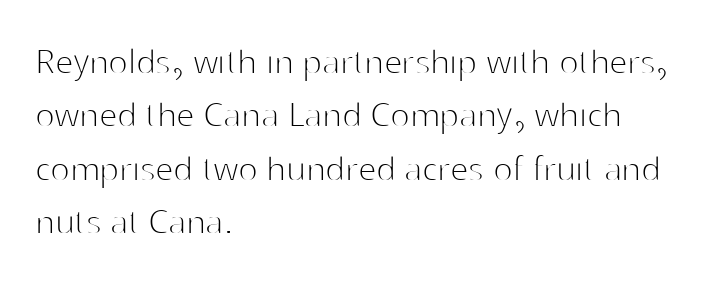
Is the type heavy? It reads as light-to-regular instead. Nope, no serifs anywhere on these letters. Descenders are the only things crossing below the line. Between one letter and the next there's only the usual sliver of space. Rendered with straight, roman letterforms.
